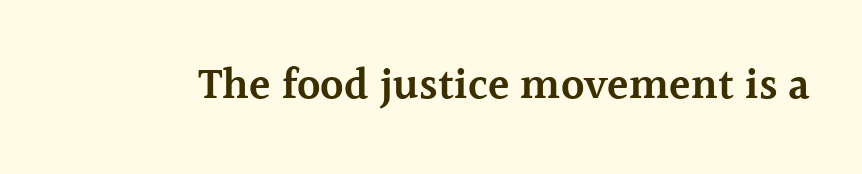
Q: Is the text bold? A: Semi-bold.
Q: Is the text italic (slanted)? A: No, it is upright.
Q: Is the typeface a serif or a sans-serif typeface? A: Serif.
Q: Is the text underlined? A: No.
Q: Is the spacing between letters normal or unusually wide? A: Normal.
Q: Width (condensed, normal, or wide)? A: Normal.
Q: x-height? A: Medium.
Q: Monospaced? A: No.
